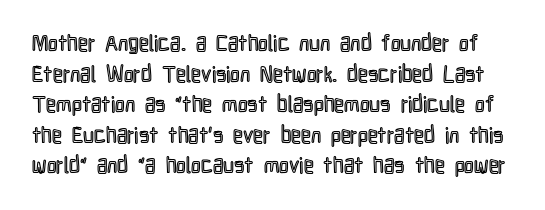
The image shows 22 px text type, upright; set normal line spacing (1.39x), normal letter spacing, not underlined.
